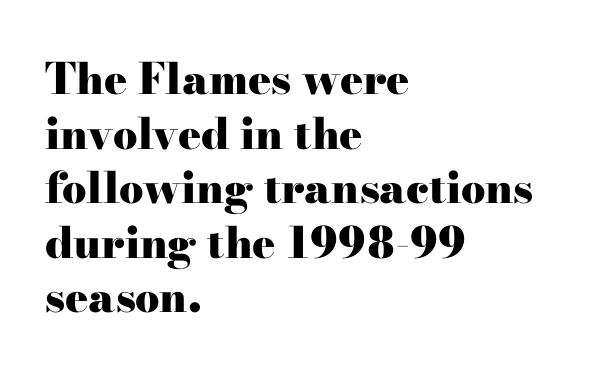
The image shows 43 px heavy, wide serif type, upright; set left-aligned, normal line spacing (1.27x), normal letter spacing, not underlined; high stroke contrast and a small x-height.
